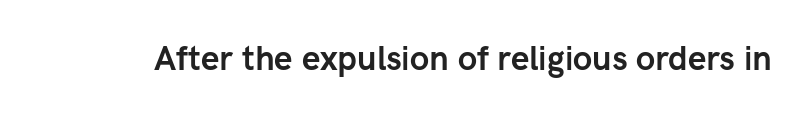
Q: Is the text bold? A: Yes.
Q: Is the text italic (slanted)? A: No, it is upright.
Q: Is the typeface a serif or a sans-serif typeface? A: Sans-serif.
Q: Is the text underlined? A: No.
Q: Is the spacing between letters normal or unusually wide? A: Normal.
Q: Width (condensed, normal, or wide)? A: Normal.
Q: Stroke contrast? A: Low.
Q: x-height? A: Medium.
Q: Monospaced? A: No.
